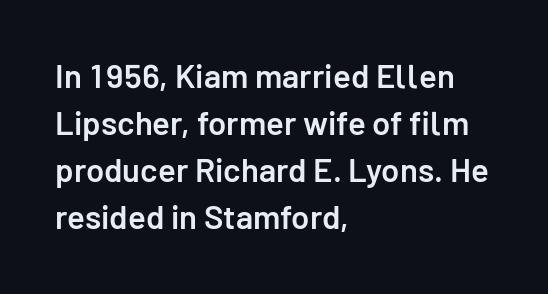
Q: Is the text bold? A: Semi-bold.
Q: Is the text italic (slanted)? A: No, it is upright.
Q: Is the typeface a serif or a sans-serif typeface? A: Sans-serif.
Q: Is the text underlined? A: No.
Q: How is the paragraph aligned? A: Left-aligned.
Q: Is the spacing between letters normal or unusually wide? A: Normal.
Q: Is the spacing between lines tight, normal or loose? A: Normal.
Q: Width (condensed, normal, or wide)? A: Normal.
Q: Stroke contrast? A: Low.
Q: x-height? A: Medium.
Q: Monospaced? A: No.
